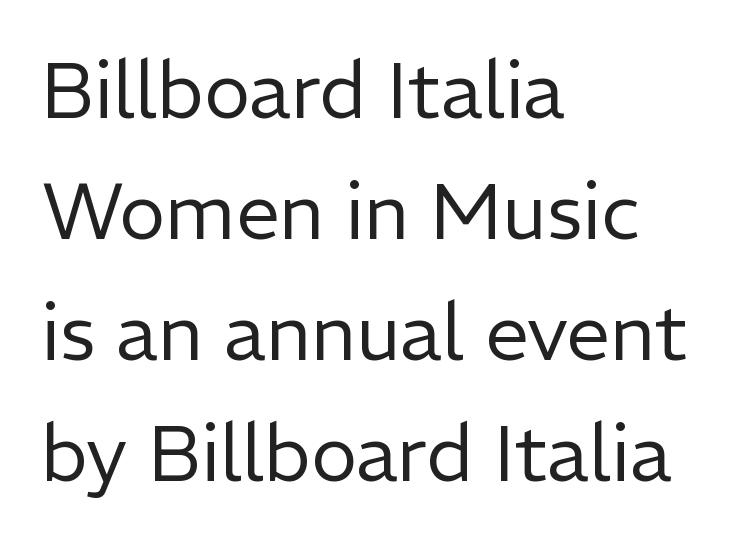
{"serif": "no", "italic": "no", "bold": "no", "weight": "regular", "width": "normal", "stroke_contrast": "low", "x_height": "medium", "monospaced": "no", "underline": "no", "align": "left", "line_spacing": "normal", "line_spacing_ratio": 1.55, "letter_spacing": "normal", "letter_spacing_em": 0.0, "glyph_px": 78}
